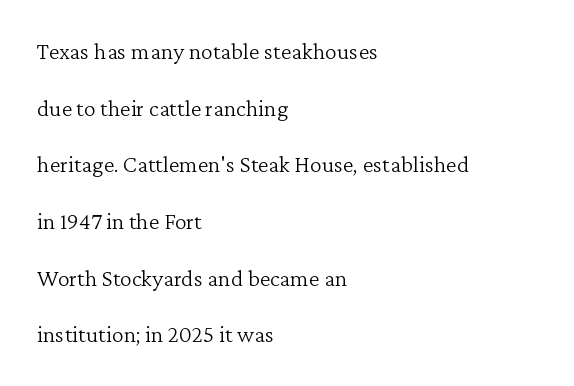
{"italic": "no", "bold": "no", "underline": "no", "align": "left", "line_spacing": "loose", "line_spacing_ratio": 2.36, "letter_spacing": "normal", "letter_spacing_em": 0.0, "glyph_px": 24}
